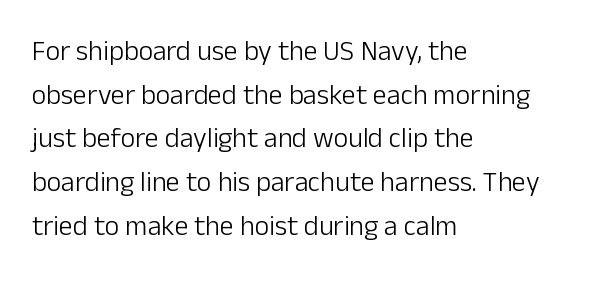
Whoever set this chose a conventional vertical rhythm. These lines are composed in type without serifs. Here the designer chose a conventional face with non-uniform glyph widths. The paragraph shown leans on its left margin. Plain, unruled lines of type. Ascenders rise straight up at ninety degrees.
